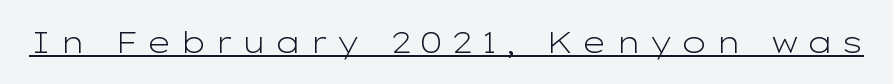
Q: Is the text bold? A: No.
Q: Is the text italic (slanted)? A: No, it is upright.
Q: Is the typeface a serif or a sans-serif typeface? A: Sans-serif.
Q: Is the text underlined? A: Yes.
Q: Is the spacing between letters normal or unusually wide? A: Unusually wide.
Q: Width (condensed, normal, or wide)? A: Wide.
Q: Stroke contrast? A: Low.
Q: x-height? A: Medium.
Q: Monospaced? A: No.
